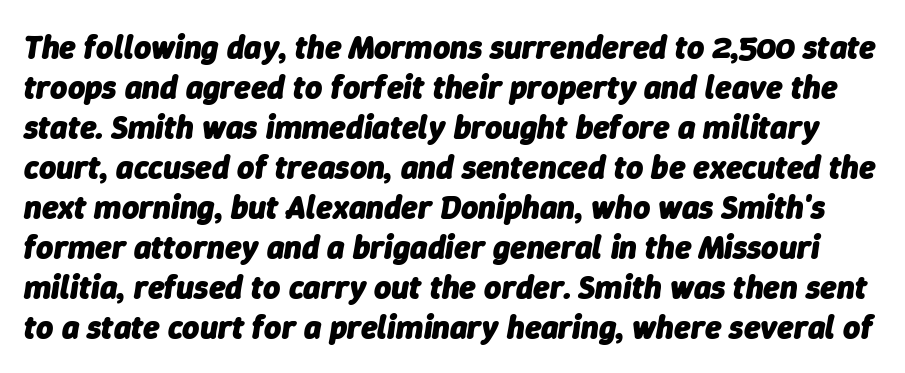
Q: Is the text bold? A: Yes.
Q: Is the text italic (slanted)? A: Yes, it leans right by about 9 degrees.
Q: Is the text underlined? A: No.
Q: Is the spacing between letters normal or unusually wide? A: Normal.
Q: Width (condensed, normal, or wide)? A: Normal.
Q: Stroke contrast? A: Low.
Q: x-height? A: Medium.
Q: Monospaced? A: No.
